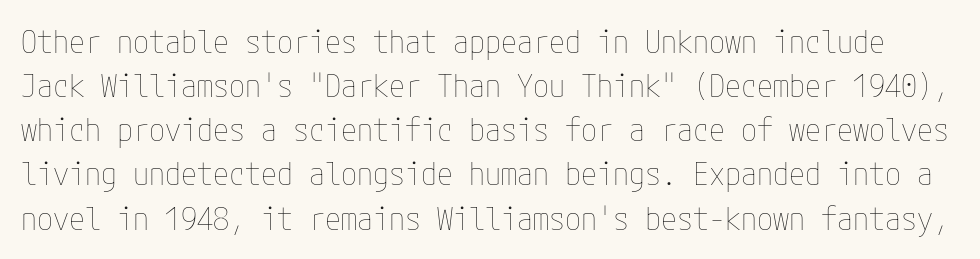
Q: Is the text bold? A: No.
Q: Is the text italic (slanted)? A: No, it is upright.
Q: Is the text underlined? A: No.
Q: Is the spacing between letters normal or unusually wide? A: Normal.
Q: Is the spacing between lines tight, normal or loose? A: Normal.
Q: Width (condensed, normal, or wide)? A: Condensed.
Q: Stroke contrast? A: Low.
Q: x-height? A: Medium.
